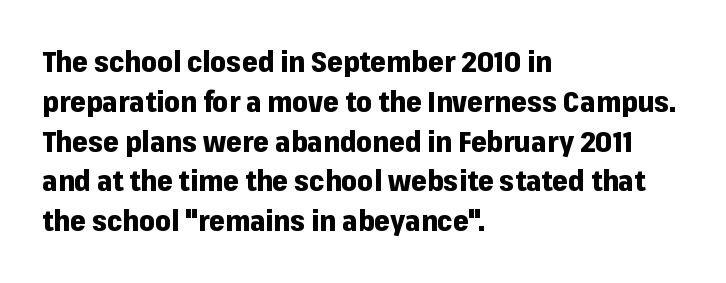
Q: Is the text bold? A: Yes.
Q: Is the text italic (slanted)? A: No, it is upright.
Q: Is the typeface a serif or a sans-serif typeface? A: Sans-serif.
Q: Is the text underlined? A: No.
Q: How is the paragraph aligned? A: Left-aligned.
Q: Is the spacing between letters normal or unusually wide? A: Normal.
Q: Is the spacing between lines tight, normal or loose? A: Normal.
Q: Width (condensed, normal, or wide)? A: Normal.
Q: Stroke contrast? A: Low.
Q: x-height? A: Medium.
Q: Monospaced? A: No.
